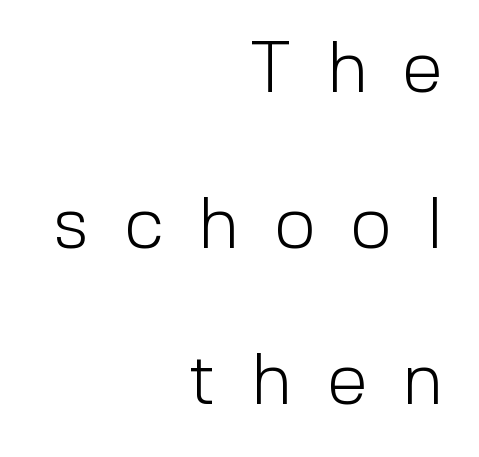
The image shows 73 px light sans-serif type, upright; set right-aligned, loose line spacing (2.14x), unusually wide letter spacing (+0.48 em), not underlined; a medium x-height.
